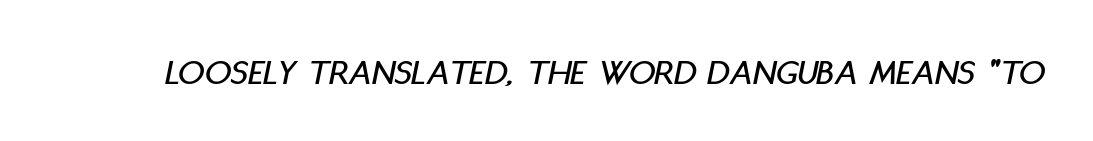
The image shows 37 px condensed type, italic (leaning right); set normal letter spacing, not underlined; low stroke contrast and a large x-height.
